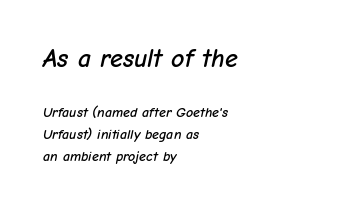
{"italic": "yes", "lean": "right", "slant_degrees": 12, "underline": "no", "align": "left", "line_spacing": "normal", "line_spacing_ratio": 1.56, "letter_spacing": "normal", "letter_spacing_em": 0.0, "larger_block": "first", "size_ratio": 1.86, "glyph_px": 26}
